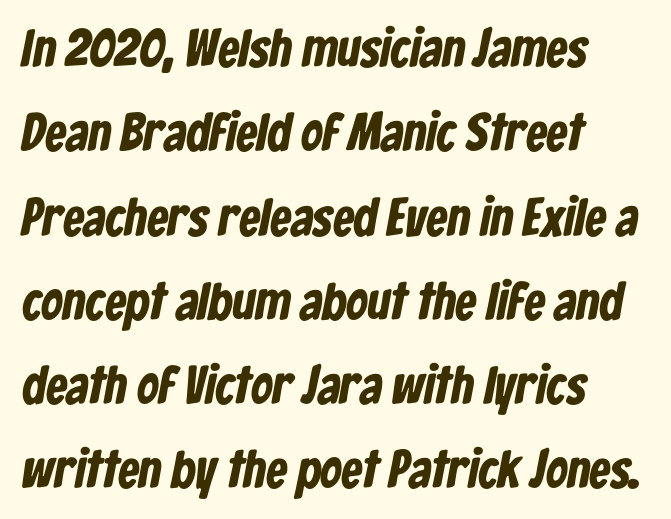
The image shows 53 px bold, condensed sans-serif type; set left-aligned, normal line spacing (1.59x), normal letter spacing, not underlined; low stroke contrast and a medium x-height.
